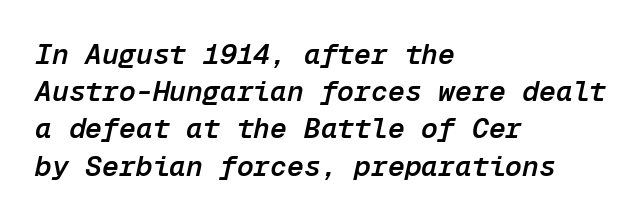
A classic flush-left, rag-right setting is used for this passage. The glyphs are unaccompanied by any horizontal stroke below them. Summary of weight: moderately heavy, a semibold. This sample has the even, mechanical cadence of fixed-width lettering.
